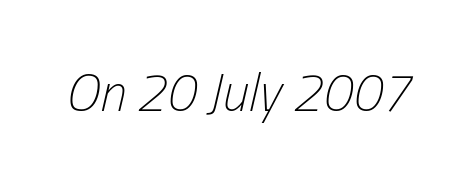
The image shows 53 px light, condensed type, italic (leaning right); set normal letter spacing, not underlined; low stroke contrast and a medium x-height.
